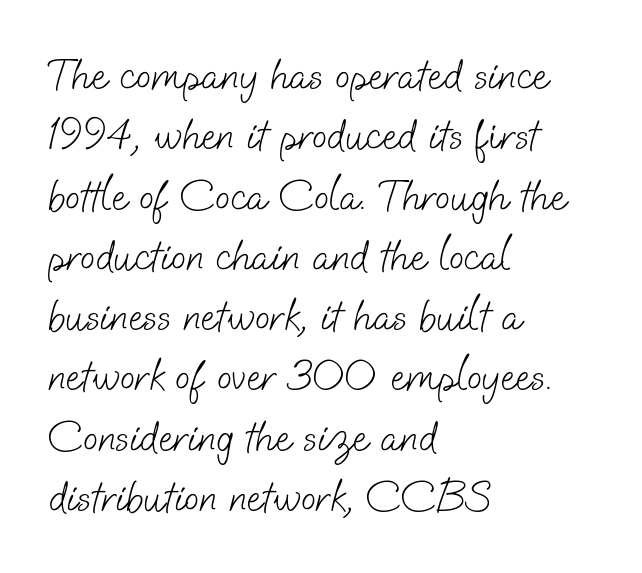
{"serif": "no", "bold": "no", "weight": "light", "width": "normal", "stroke_contrast": "low", "x_height": "small", "monospaced": "no", "underline": "no", "align": "left", "line_spacing": "normal", "line_spacing_ratio": 1.37, "letter_spacing": "normal", "letter_spacing_em": 0.0, "glyph_px": 44}
